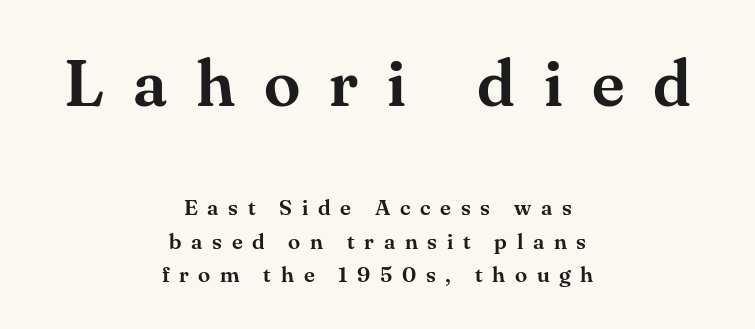
{"serif": "yes", "italic": "no", "width": "normal", "stroke_contrast": "medium", "x_height": "small", "monospaced": "no", "underline": "no", "align": "center", "line_spacing": "normal", "line_spacing_ratio": 1.51, "letter_spacing": "wide", "letter_spacing_em": 0.44, "larger_block": "first", "size_ratio": 3.0, "glyph_px": 66}
